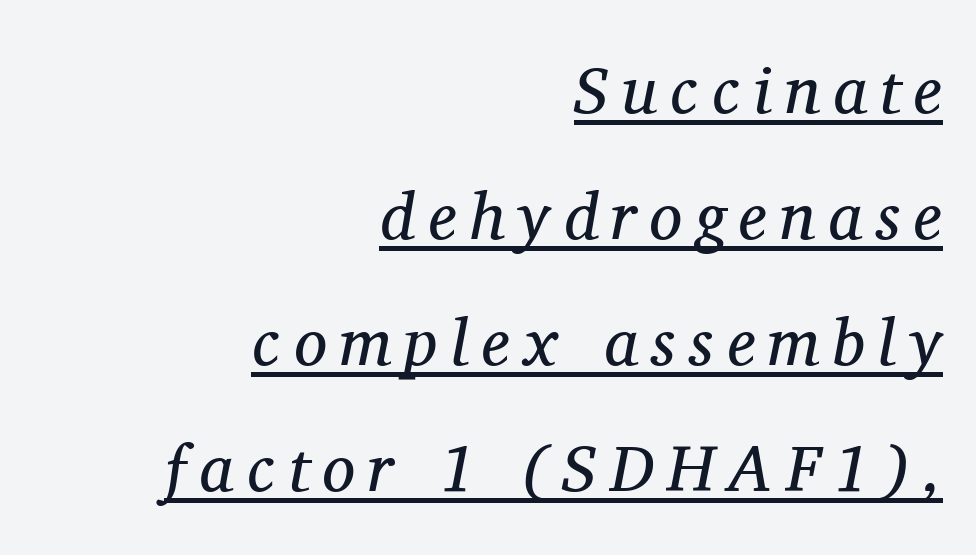
Q: Is the text bold? A: No.
Q: Is the text italic (slanted)? A: Yes, it leans right by about 11 degrees.
Q: Is the typeface a serif or a sans-serif typeface? A: Serif.
Q: Is the text underlined? A: Yes.
Q: How is the paragraph aligned? A: Right-aligned.
Q: Is the spacing between letters normal or unusually wide? A: Unusually wide.
Q: Is the spacing between lines tight, normal or loose? A: Loose.
Q: Width (condensed, normal, or wide)? A: Normal.
Q: Stroke contrast? A: Medium.
Q: x-height? A: Medium.
Q: Monospaced? A: No.
